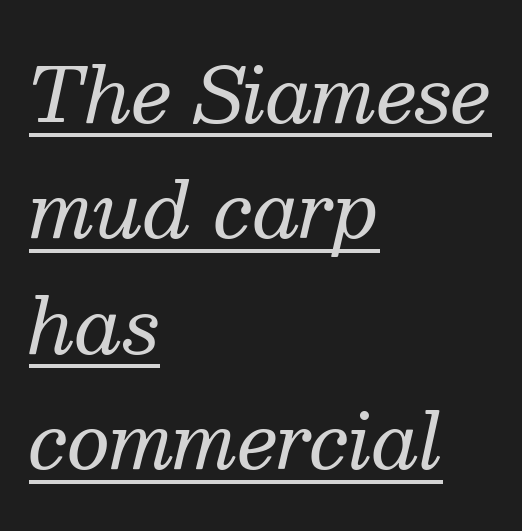
Q: Is the text bold? A: No.
Q: Is the text italic (slanted)? A: Yes, it leans right by about 13 degrees.
Q: Is the typeface a serif or a sans-serif typeface? A: Serif.
Q: Is the text underlined? A: Yes.
Q: How is the paragraph aligned? A: Left-aligned.
Q: Is the spacing between letters normal or unusually wide? A: Normal.
Q: Is the spacing between lines tight, normal or loose? A: Normal.
Q: Width (condensed, normal, or wide)? A: Normal.
Q: Stroke contrast? A: Medium.
Q: x-height? A: Medium.
Q: Monospaced? A: No.
